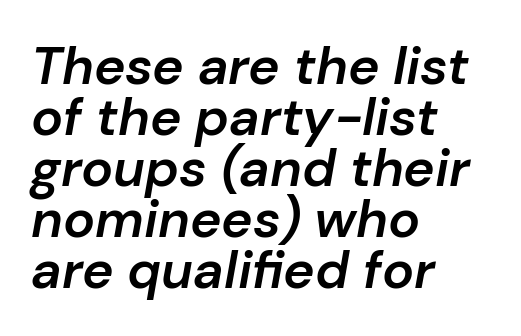
Q: Is the text bold? A: Semi-bold.
Q: Is the text italic (slanted)? A: Yes, it leans right by about 10 degrees.
Q: Is the text underlined? A: No.
Q: How is the paragraph aligned? A: Left-aligned.
Q: Is the spacing between letters normal or unusually wide? A: Normal.
Q: Is the spacing between lines tight, normal or loose? A: Tight.
Q: Width (condensed, normal, or wide)? A: Normal.
Q: Stroke contrast? A: Low.
Q: x-height? A: Medium.
Q: Monospaced? A: No.
